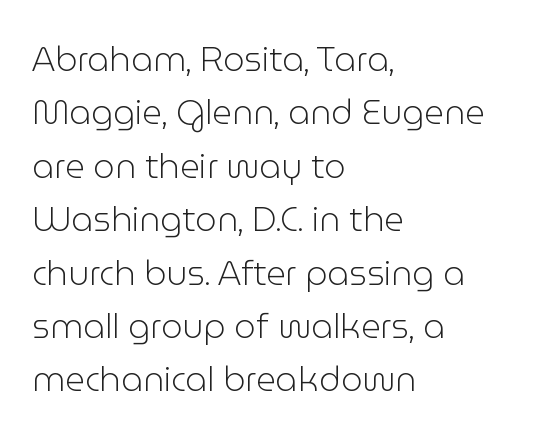
{"serif": "no", "italic": "no", "bold": "no", "weight": "light", "width": "normal", "stroke_contrast": "low", "x_height": "medium", "monospaced": "no", "underline": "no", "align": "left", "line_spacing": "normal", "line_spacing_ratio": 1.57, "letter_spacing": "normal", "letter_spacing_em": 0.0, "glyph_px": 34}
